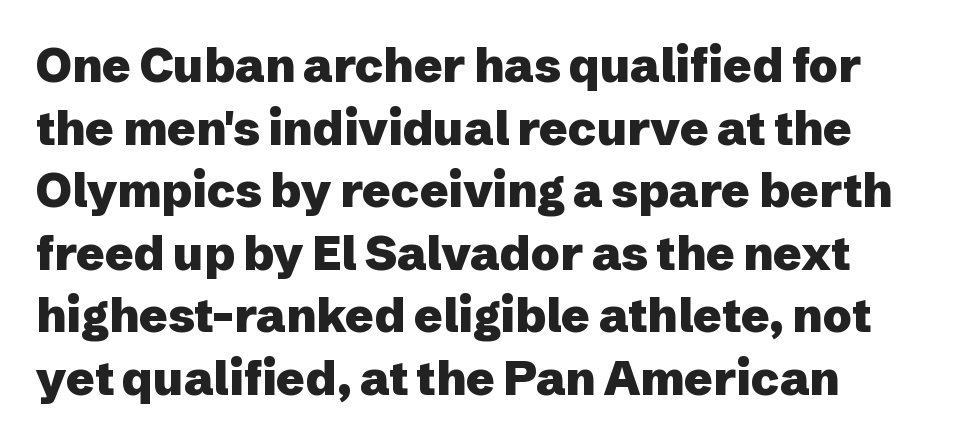
The image shows 47 px heavy sans-serif type, upright; set left-aligned, normal line spacing (1.33x), normal letter spacing, not underlined; low stroke contrast and a medium x-height.
